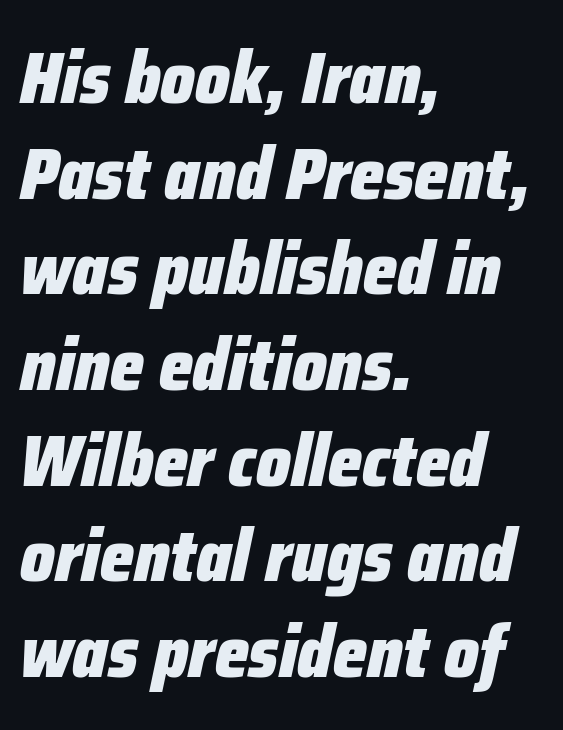
The image shows 73 px heavy, condensed type, italic (leaning right); set left-aligned, normal line spacing (1.31x), normal letter spacing, not underlined; low stroke contrast and a medium x-height.
